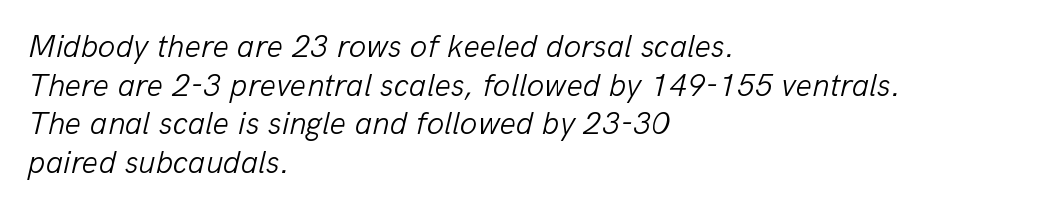
You could not count columns in this text — the font is proportionally spaced. The zone under the glyphs is completely vacant. The strokes are not fattened; the text isn't bold. Visually the block forms a straight wall on the left and a jagged coastline on the right. The passage shown has conventional tracking throughout. It's the slanting kind of type.
